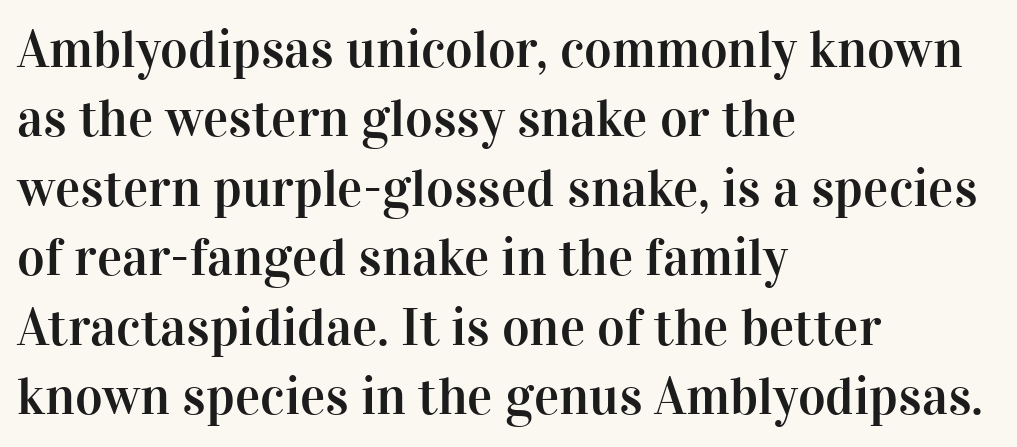
The image shows 53 px serif type, upright; set left-aligned, normal line spacing (1.31x), normal letter spacing, not underlined; high stroke contrast and a medium x-height.
